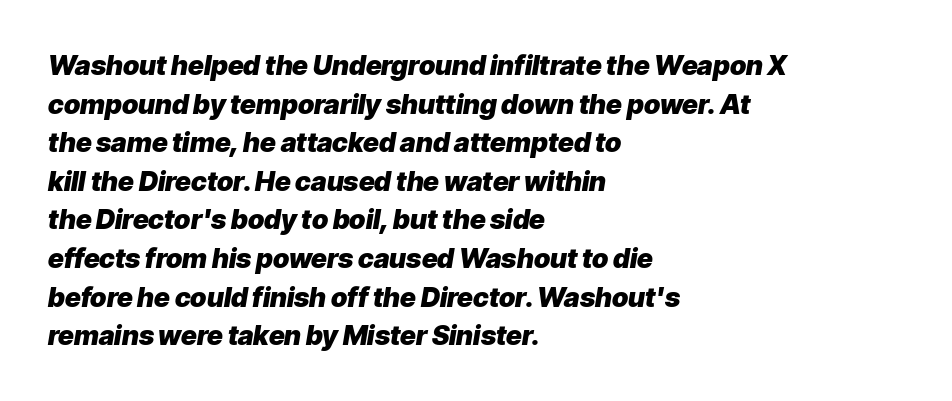
Q: Is the text bold? A: Yes.
Q: Is the text italic (slanted)? A: Yes, it leans right by about 9 degrees.
Q: Is the text underlined? A: No.
Q: How is the paragraph aligned? A: Left-aligned.
Q: Is the spacing between letters normal or unusually wide? A: Normal.
Q: Is the spacing between lines tight, normal or loose? A: Normal.
